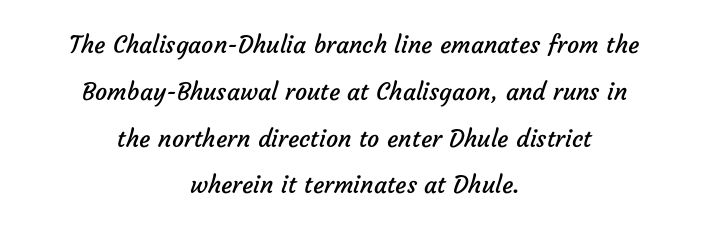
Q: Is the text bold? A: No.
Q: Is the text underlined? A: No.
Q: How is the paragraph aligned? A: Centered.
Q: Is the spacing between letters normal or unusually wide? A: Normal.
Q: Is the spacing between lines tight, normal or loose? A: Loose.
